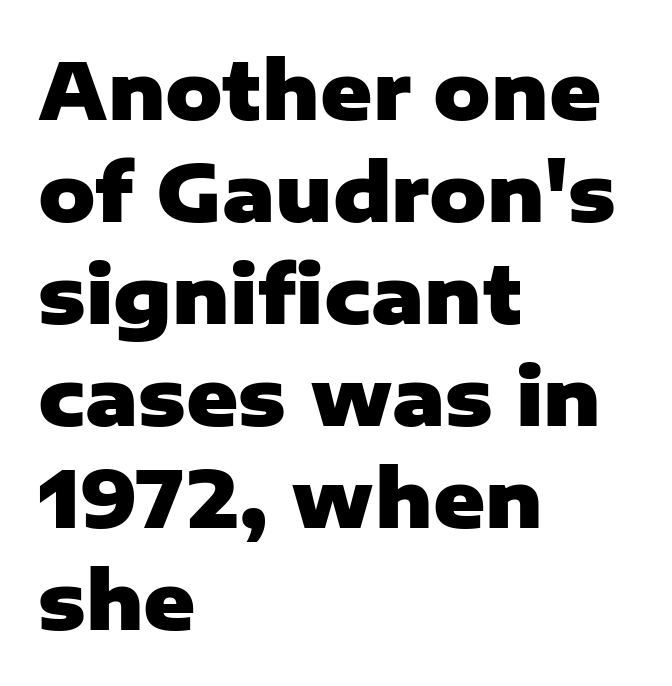
The image shows 79 px heavy sans-serif type, upright; set left-aligned, normal line spacing (1.29x), normal letter spacing, not underlined; low stroke contrast and a medium x-height.
